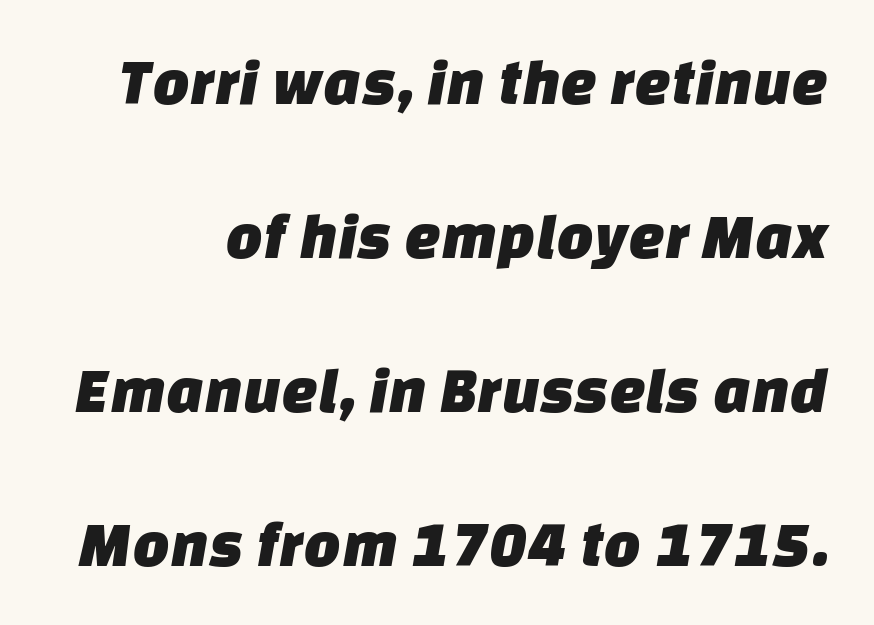
Q: Is the typeface a serif or a sans-serif typeface? A: Sans-serif.
Q: Is the text underlined? A: No.
Q: Is the spacing between letters normal or unusually wide? A: Normal.
Q: Is the spacing between lines tight, normal or loose? A: Loose.
Q: Width (condensed, normal, or wide)? A: Normal.
Q: Stroke contrast? A: Low.
Q: x-height? A: Large.
Q: Monospaced? A: No.
